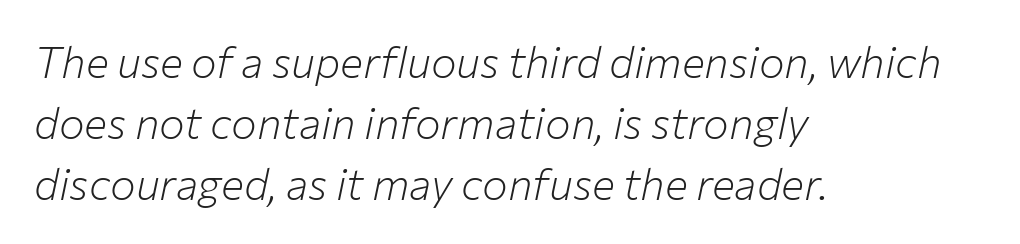
Q: Is the text bold? A: No.
Q: Is the text italic (slanted)? A: Yes, it leans right by about 12 degrees.
Q: Is the text underlined? A: No.
Q: How is the paragraph aligned? A: Left-aligned.
Q: Is the spacing between letters normal or unusually wide? A: Normal.
Q: Is the spacing between lines tight, normal or loose? A: Normal.
Q: Width (condensed, normal, or wide)? A: Normal.
Q: Stroke contrast? A: Low.
Q: x-height? A: Medium.
Q: Monospaced? A: No.
